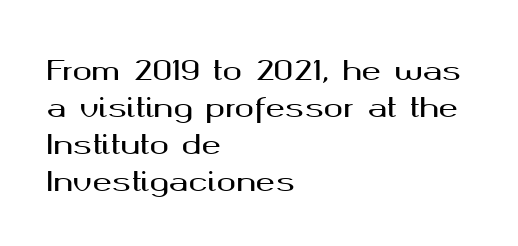
Inter-character spacing is left at the font's built-in metrics. Bare-footed words on every line. Every stem runs plumb, perpendicular to the baseline. Line spacing here is normal. Every row of glyphs begins at an identical x-position on the left.
